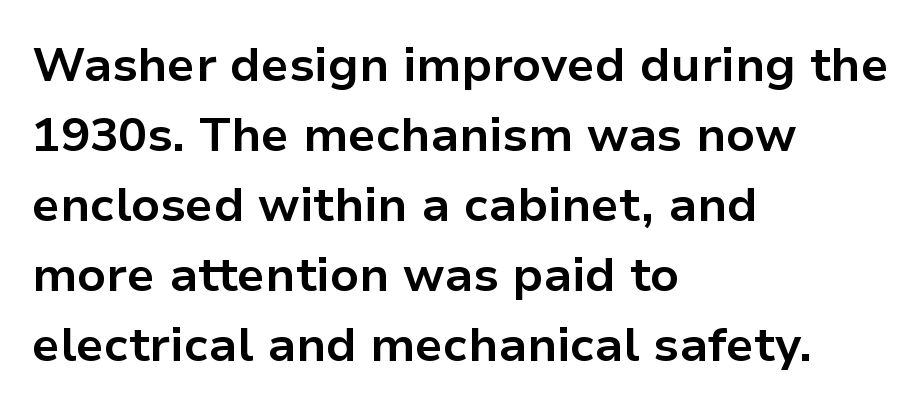
The image shows 48 px bold sans-serif type, upright; set left-aligned, normal line spacing (1.46x), normal letter spacing, not underlined; low stroke contrast and a medium x-height.
